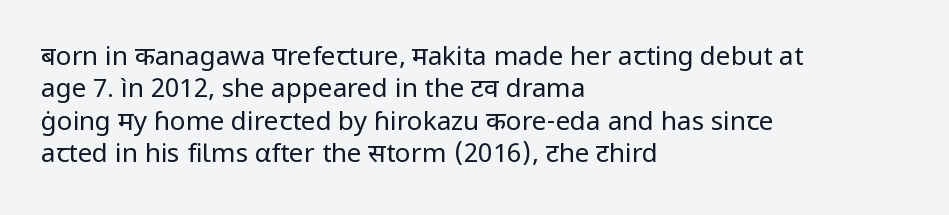
Line spacing here is normal. Nobody touched the tracking dial on this one. Quick note: underline off. Designer's note — italics off, roman on. The lines are quadded left.
